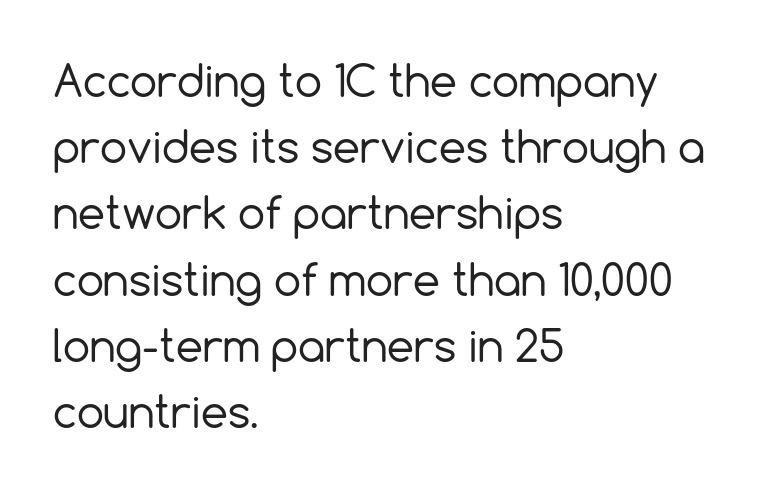
A typesetter would mark this as roman, not italic. A classic flush-left, rag-right setting is used for this passage. The line texture is even and compact thanks to regular tracking. These lines are rendered in a variable-pitch font. Weight: regular or lighter.
